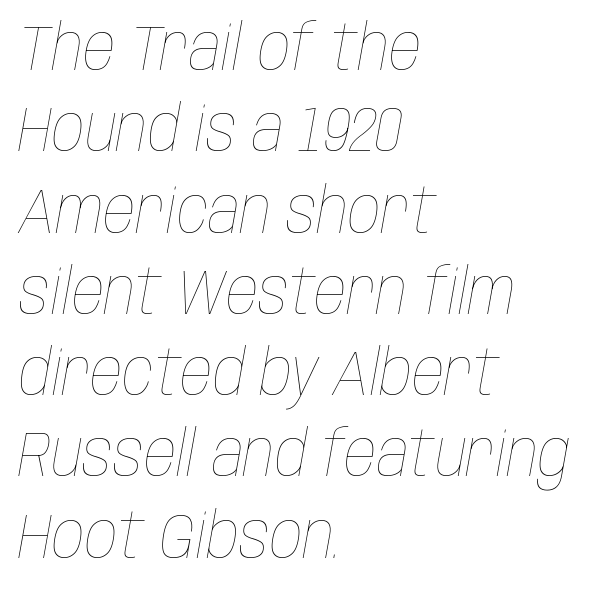
The image shows 64 px thin, condensed type, italic (leaning right); set left-aligned, normal line spacing (1.27x), normal letter spacing, not underlined; low stroke contrast and a large x-height.
